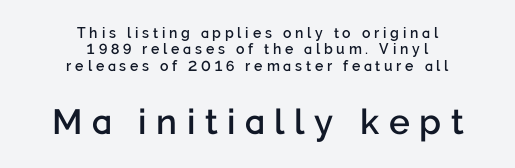
The image shows 35 px semibold sans-serif type, upright; set centered, line spacing 1.17x, unusually wide letter spacing (+0.27 em), not underlined; the second (bottom) block is 2.5x larger; low stroke contrast and a medium x-height.
